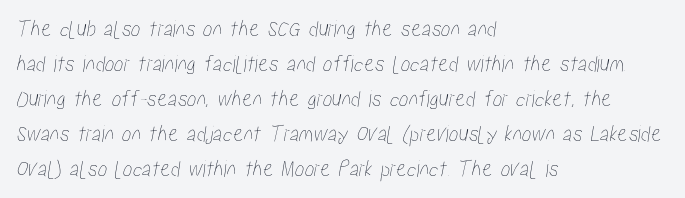
The image shows 24 px text type; set left-aligned, normal line spacing (1.46x), normal letter spacing, not underlined.
